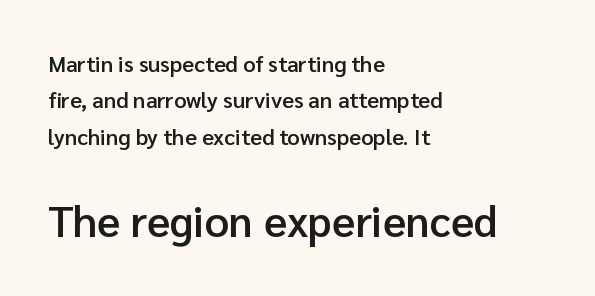
Q: Is the text bold? A: Semi-bold.
Q: Is the text italic (slanted)? A: No, it is upright.
Q: Is the typeface a serif or a sans-serif typeface? A: Sans-serif.
Q: Is the text underlined? A: No.
Q: How is the paragraph aligned? A: Left-aligned.
Q: Is the spacing between letters normal or unusually wide? A: Normal.
Q: Is the spacing between lines tight, normal or loose? A: Normal.
Q: Which block of text is set in a larger size, the first (top) or the second (bottom)? A: The second (bottom) one.
Q: Width (condensed, normal, or wide)? A: Normal.
Q: Stroke contrast? A: Low.
Q: x-height? A: Medium.
Q: Monospaced? A: No.
